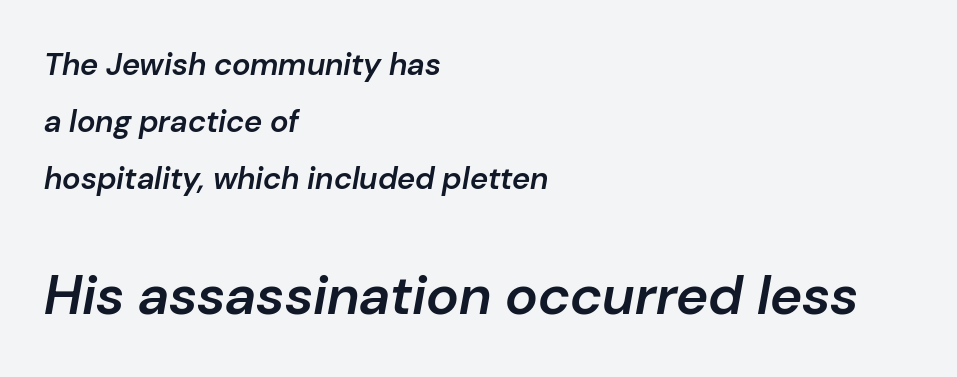
{"italic": "yes", "lean": "right", "slant_degrees": 10, "bold": "semi", "weight": "semibold", "width": "normal", "stroke_contrast": "low", "x_height": "medium", "monospaced": "no", "underline": "no", "align": "left", "line_spacing_ratio": 1.84, "letter_spacing": "normal", "letter_spacing_em": 0.0, "larger_block": "second", "size_ratio": 1.77, "glyph_px": 55}
